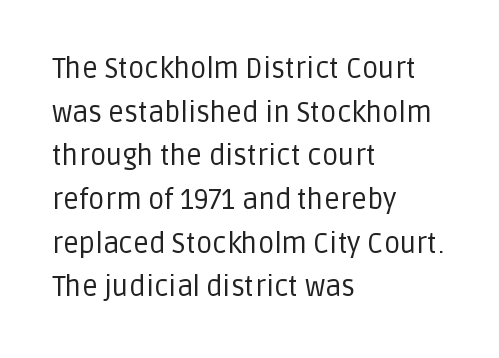
This sample uses plain, unmodified letter spacing. Nobody drew a line under any word here. This rendering employs a face without finishing strokes, i.e., a sans-serif. No chunkiness to these letters — they're not bold. Visually the block forms a straight wall on the left and a jagged coastline on the right.
